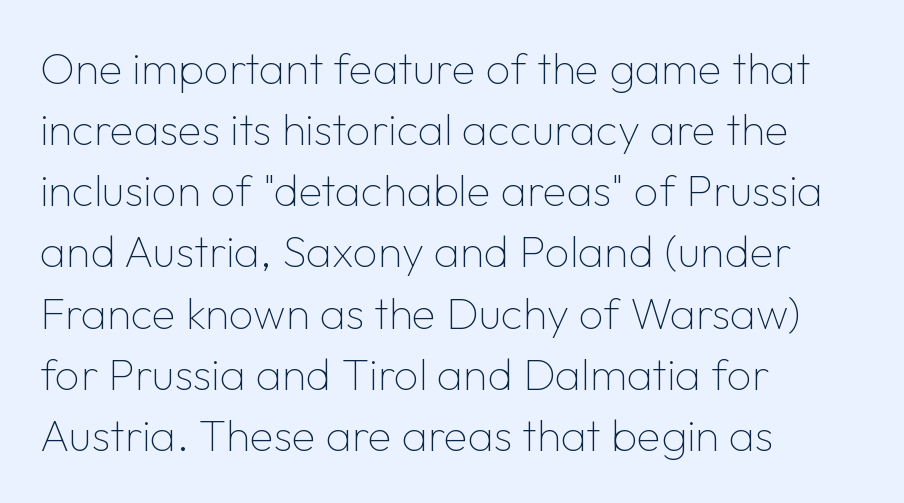
{"serif": "no", "italic": "no", "bold": "no", "weight": "thin", "width": "normal", "stroke_contrast": "low", "x_height": "medium", "monospaced": "no", "underline": "no", "align": "left", "line_spacing": "normal", "line_spacing_ratio": 1.39, "letter_spacing": "normal", "letter_spacing_em": 0.0, "glyph_px": 44}
